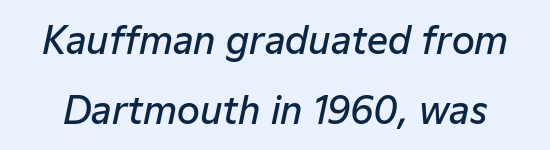
Bare-footed words on every line. Observe the lean: these are italic letterforms. These lines are rendered in a variable-pitch font. Compared with typical body copy, the letter spacing here is the same. The sample has been set in demibold, a notch under bold.
